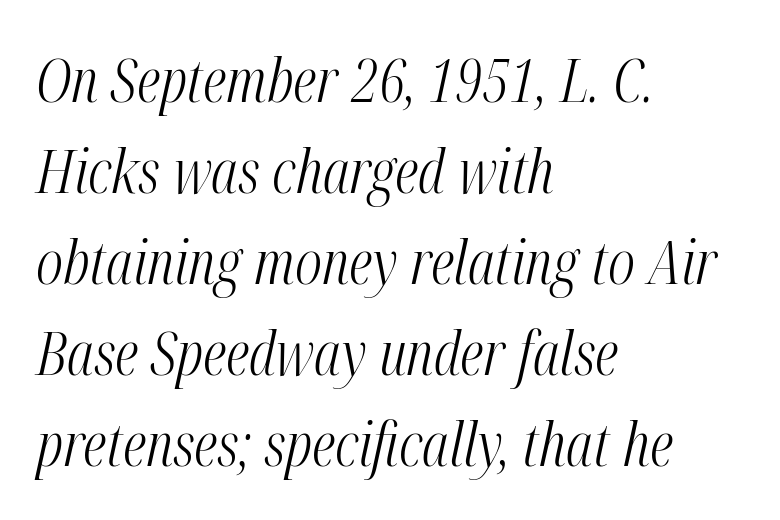
Q: Is the text bold? A: No.
Q: Is the text italic (slanted)? A: Yes, it leans right by about 12 degrees.
Q: Is the text underlined? A: No.
Q: How is the paragraph aligned? A: Left-aligned.
Q: Is the spacing between letters normal or unusually wide? A: Normal.
Q: Is the spacing between lines tight, normal or loose? A: Normal.
Q: Width (condensed, normal, or wide)? A: Condensed.
Q: Stroke contrast? A: Medium.
Q: x-height? A: Medium.
Q: Monospaced? A: No.
